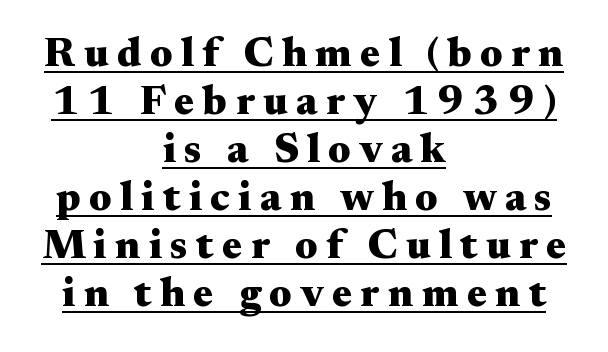
The face used here has the dense, thick strokes of a bold. Every character sits straight up, as roman type does. The paragraph has two soft edges and a firm central axis. Old-style or modern, the face here clearly has serifs. The tracking jumps out immediately: characters are airy and widely separated.
